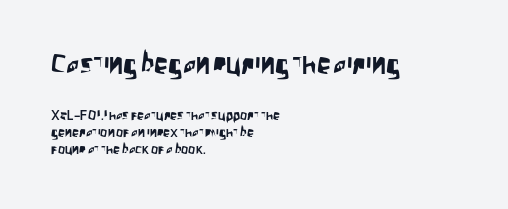
The image shows 28 px condensed sans-serif type, upright; set left-aligned, line spacing 1.23x, normal letter spacing, not underlined; the first (top) block is 2.0x larger; low stroke contrast and a large x-height.
